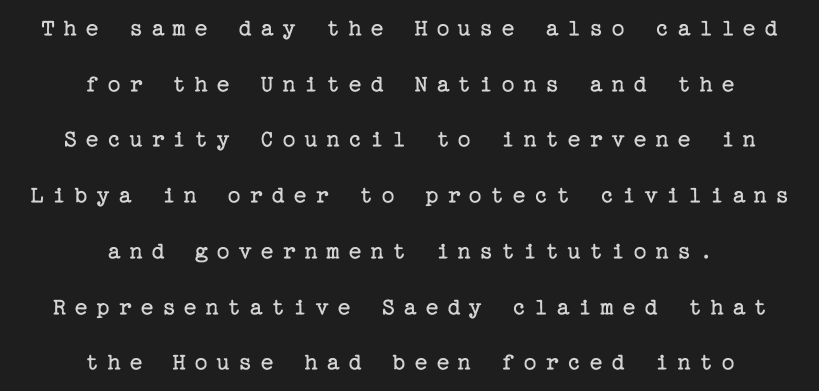
The image shows 25 px text type, upright; set centered, loose line spacing (2.23x), unusually wide letter spacing (+0.33 em), not underlined.
